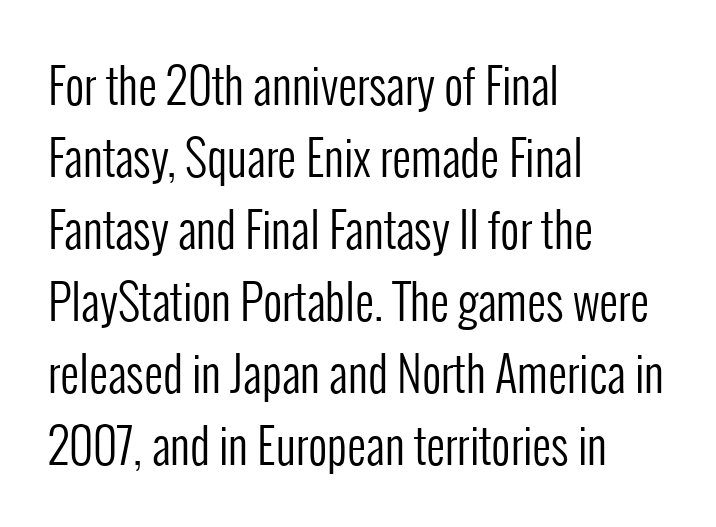
{"serif": "no", "italic": "no", "bold": "no", "weight": "regular", "width": "condensed", "stroke_contrast": "low", "x_height": "medium", "monospaced": "no", "underline": "no", "align": "left", "line_spacing": "normal", "line_spacing_ratio": 1.53, "letter_spacing": "normal", "letter_spacing_em": 0.0, "glyph_px": 47}
